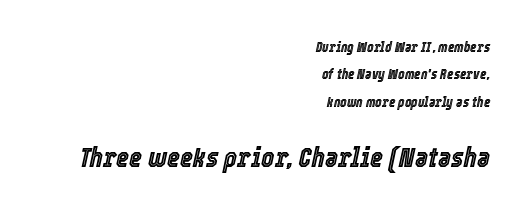
It's the slanting kind of type. These lines stand farther apart than default settings would place them. Character widths vary here, with narrow letters taking less room than wide ones. If you squint, the bottom block still reads clearly — it's the larger of the two. This rendering features lettering with no underline.
